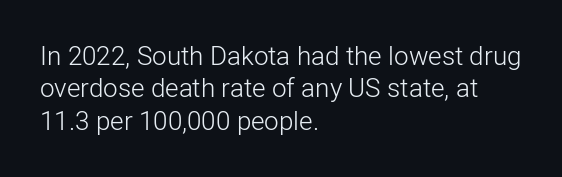
Line spacing here is normal. Nobody touched the tracking dial on this one. Quick note: underline off. Designer's note — italics off, roman on. The lines are quadded left.
